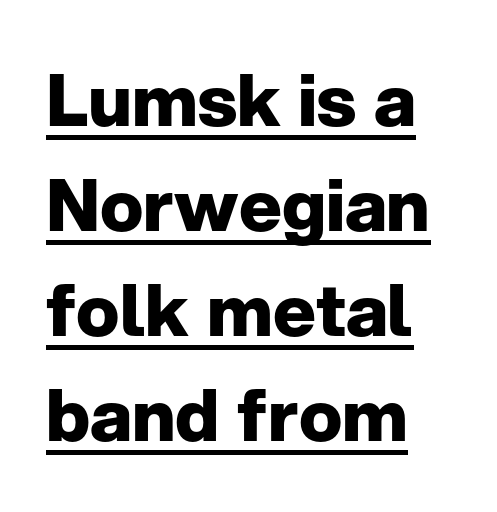
Q: Is the text bold? A: Yes.
Q: Is the text italic (slanted)? A: No, it is upright.
Q: Is the typeface a serif or a sans-serif typeface? A: Sans-serif.
Q: Is the text underlined? A: Yes.
Q: How is the paragraph aligned? A: Left-aligned.
Q: Is the spacing between letters normal or unusually wide? A: Normal.
Q: Is the spacing between lines tight, normal or loose? A: Normal.
Q: Width (condensed, normal, or wide)? A: Normal.
Q: Stroke contrast? A: Low.
Q: x-height? A: Medium.
Q: Monospaced? A: No.
